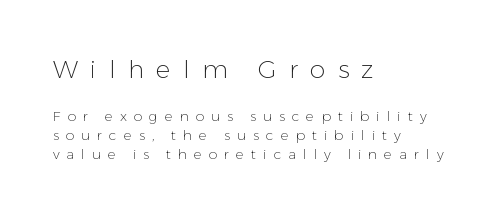
The image shows 25 px text type, upright; set left-aligned, normal line spacing (1.35x), unusually wide letter spacing (+0.49 em), not underlined; the first (top) block is 1.79x larger.
